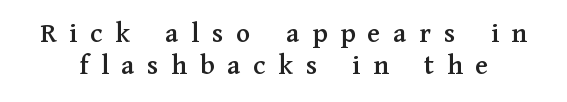
Q: Is the text italic (slanted)? A: No, it is upright.
Q: Is the typeface a serif or a sans-serif typeface? A: Serif.
Q: Is the text underlined? A: No.
Q: Is the spacing between letters normal or unusually wide? A: Unusually wide.
Q: Is the spacing between lines tight, normal or loose? A: Tight.
Q: Width (condensed, normal, or wide)? A: Normal.
Q: Stroke contrast? A: Medium.
Q: x-height? A: Medium.
Q: Monospaced? A: No.
